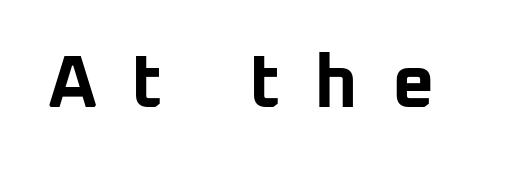
Q: Is the text bold? A: Yes.
Q: Is the text italic (slanted)? A: No, it is upright.
Q: Is the typeface a serif or a sans-serif typeface? A: Sans-serif.
Q: Is the text underlined? A: No.
Q: Is the spacing between letters normal or unusually wide? A: Unusually wide.
Q: Width (condensed, normal, or wide)? A: Normal.
Q: Stroke contrast? A: Low.
Q: x-height? A: Medium.
Q: Monospaced? A: No.
